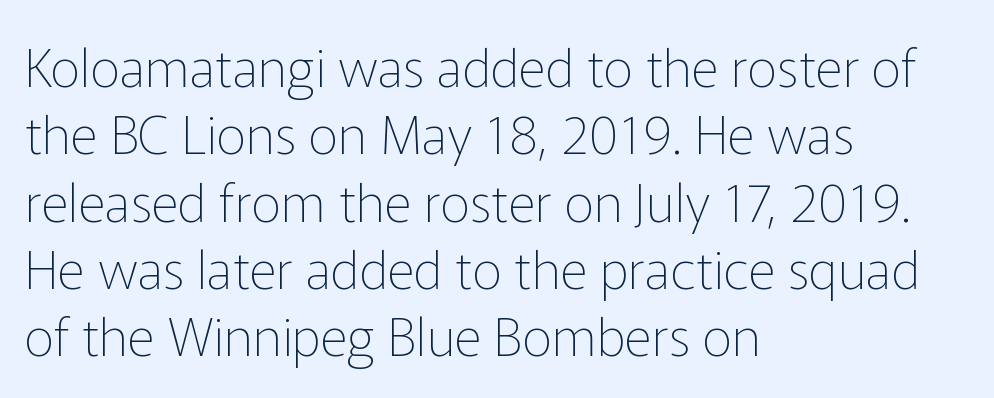
Here the glyphs are tracked normally, forming tight word shapes. You could not count columns in this text — the font is proportionally spaced. No letter is thick-stroked: the sample isn't bold. One-word summary of the alignment: left. Examine the stroke ends and you'll find no serifs. A normal amount of white space separates one row of letters from the next.
